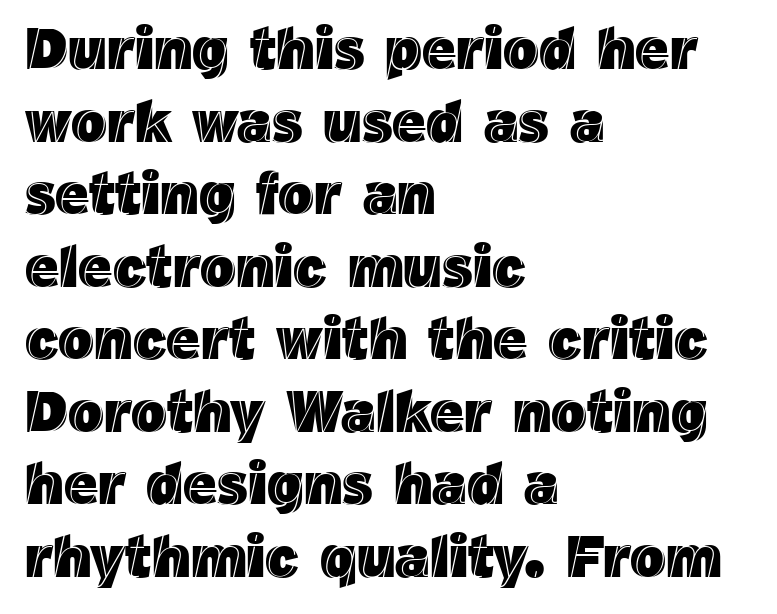
The image shows 59 px text type, upright; set left-aligned, line spacing 1.23x, normal letter spacing, not underlined; a medium x-height.
